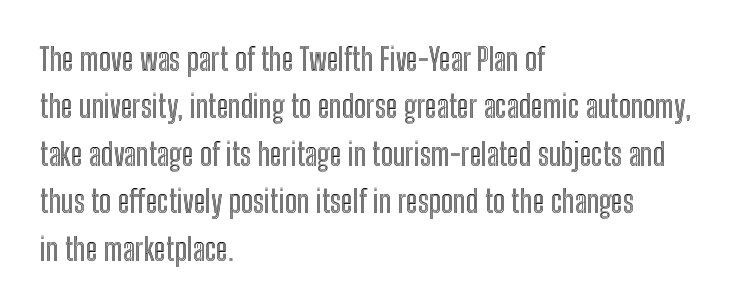
Rendered with straight, roman letterforms. You could not count columns in this text — the font is proportionally spaced. Whoever set this chose a conventional vertical rhythm. The space directly below the letters is spotless. Short note: letters normally spaced.
